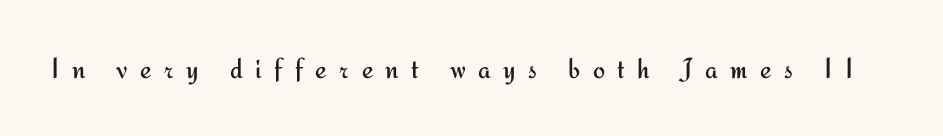
The image shows 29 px regular-weight sans-serif type, upright; set unusually wide letter spacing (+0.43 em), not underlined; medium stroke contrast and a small x-height.
